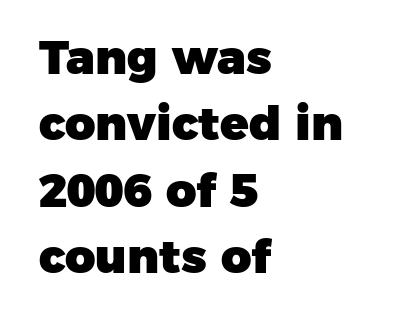
Q: Is the text bold? A: Yes.
Q: Is the typeface a serif or a sans-serif typeface? A: Sans-serif.
Q: Is the text underlined? A: No.
Q: How is the paragraph aligned? A: Left-aligned.
Q: Is the spacing between letters normal or unusually wide? A: Normal.
Q: Is the spacing between lines tight, normal or loose? A: Normal.
Q: Width (condensed, normal, or wide)? A: Normal.
Q: Stroke contrast? A: Low.
Q: x-height? A: Medium.
Q: Monospaced? A: No.
